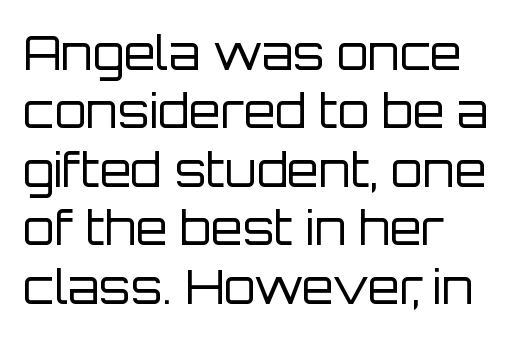
Q: Is the text bold? A: No.
Q: Is the text italic (slanted)? A: No, it is upright.
Q: Is the typeface a serif or a sans-serif typeface? A: Sans-serif.
Q: Is the text underlined? A: No.
Q: How is the paragraph aligned? A: Left-aligned.
Q: Is the spacing between letters normal or unusually wide? A: Normal.
Q: Is the spacing between lines tight, normal or loose? A: Normal.
Q: Width (condensed, normal, or wide)? A: Normal.
Q: Stroke contrast? A: Low.
Q: x-height? A: Large.
Q: Monospaced? A: No.
